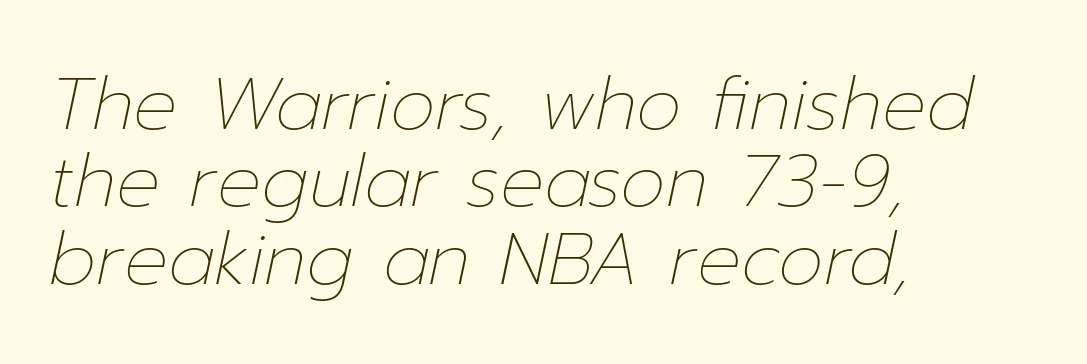
Q: Is the text bold? A: No.
Q: Is the text italic (slanted)? A: Yes, it leans right by about 12 degrees.
Q: Is the text underlined? A: No.
Q: How is the paragraph aligned? A: Left-aligned.
Q: Is the spacing between letters normal or unusually wide? A: Normal.
Q: Is the spacing between lines tight, normal or loose? A: Tight.
Q: Width (condensed, normal, or wide)? A: Normal.
Q: Stroke contrast? A: Low.
Q: x-height? A: Medium.
Q: Monospaced? A: No.
